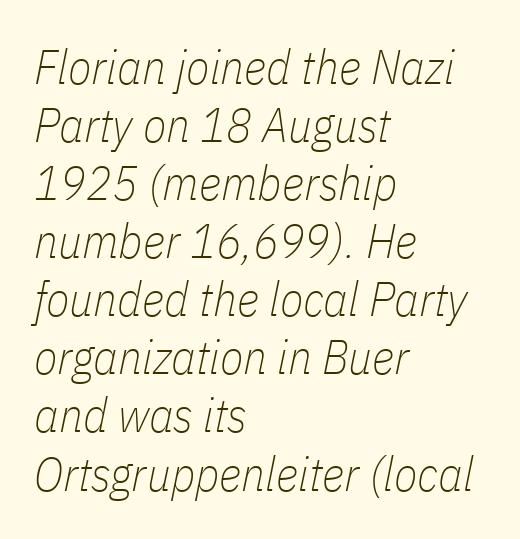
The image shows 48 px thin, condensed type, italic (leaning right); set left-aligned, line spacing 1.21x, normal letter spacing, not underlined; low stroke contrast and a medium x-height.
